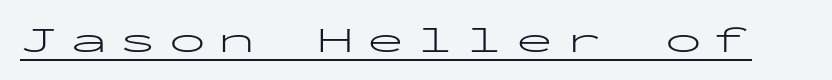
If you drew a line through each stem, it would be perfectly vertical. Is the letter spacing exaggerated? Yes — the characters are pushed far apart. Does a line run under the words? Yes, clearly. The letters march in equal steps, a hallmark of fixed-pitch type.
